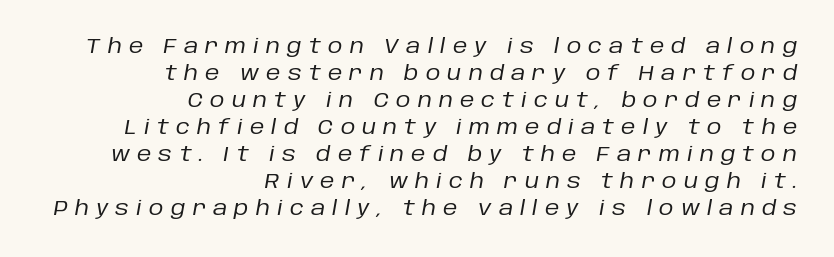
The image shows 20 px text type, italic (leaning right); set right-aligned, normal line spacing (1.35x), unusually wide letter spacing (+0.36 em), not underlined.
